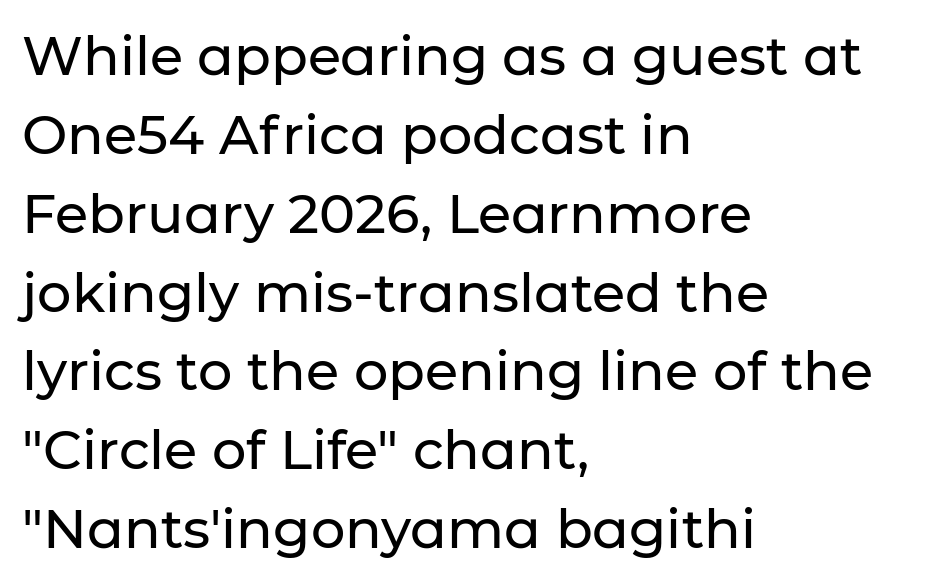
Q: Is the text italic (slanted)? A: No, it is upright.
Q: Is the typeface a serif or a sans-serif typeface? A: Sans-serif.
Q: Is the text underlined? A: No.
Q: How is the paragraph aligned? A: Left-aligned.
Q: Is the spacing between letters normal or unusually wide? A: Normal.
Q: Is the spacing between lines tight, normal or loose? A: Normal.
Q: Width (condensed, normal, or wide)? A: Normal.
Q: Stroke contrast? A: Low.
Q: x-height? A: Medium.
Q: Monospaced? A: No.
